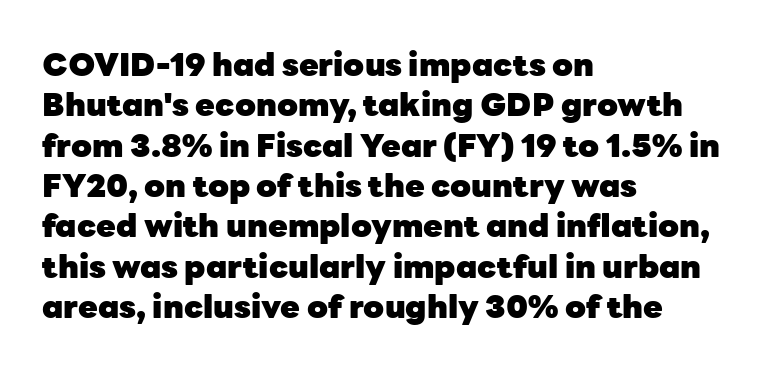
{"serif": "no", "italic": "no", "bold": "yes", "weight": "heavy", "width": "normal", "stroke_contrast": "low", "x_height": "medium", "monospaced": "no", "underline": "no", "align": "left", "line_spacing": "normal", "line_spacing_ratio": 1.26, "letter_spacing": "normal", "letter_spacing_em": 0.0, "glyph_px": 32}
